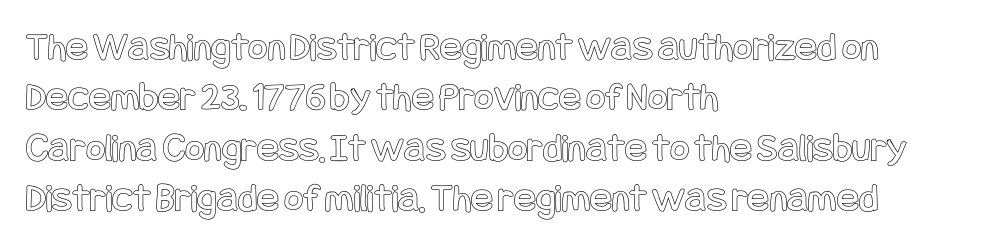
Q: Is the text italic (slanted)? A: No, it is upright.
Q: Is the text underlined? A: No.
Q: How is the paragraph aligned? A: Left-aligned.
Q: Is the spacing between letters normal or unusually wide? A: Normal.
Q: Width (condensed, normal, or wide)? A: Condensed.
Q: x-height? A: Large.
